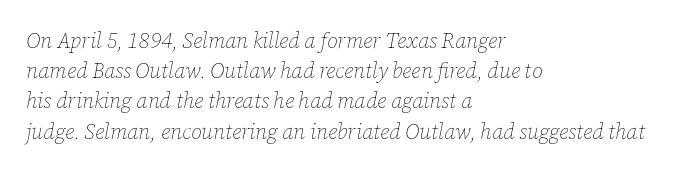
The whole block is typeset with a tilt. Each stroke keeps to a modest, everyday thickness or less. Characters follow at the spacing the type designer built in. This sample keeps an unexceptional amount of space between lines. Beneath every word, the page is bare.
